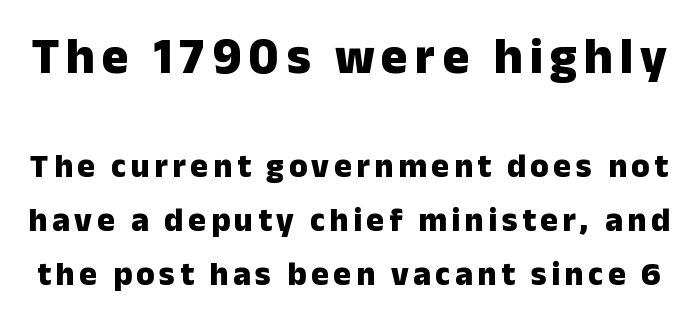
{"serif": "no", "italic": "no", "bold": "yes", "weight": "heavy", "width": "normal", "stroke_contrast": "low", "x_height": "medium", "monospaced": "no", "underline": "no", "line_spacing": "normal", "line_spacing_ratio": 1.63, "larger_block": "first", "size_ratio": 1.52, "glyph_px": 50}
